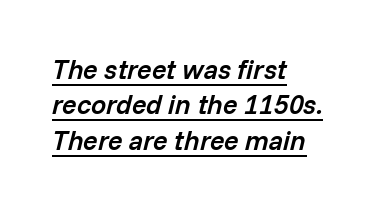
{"italic": "yes", "lean": "right", "slant_degrees": 14, "bold": "semi", "underline": "yes", "align": "left", "line_spacing": "normal", "line_spacing_ratio": 1.31, "letter_spacing": "normal", "letter_spacing_em": 0.0, "glyph_px": 27}
